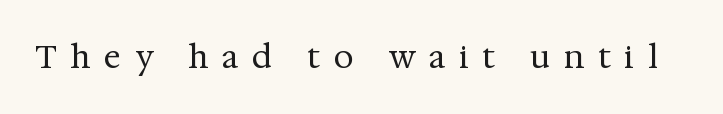
The image shows 32 px regular-weight serif type, upright; set unusually wide letter spacing (+0.43 em), not underlined; medium stroke contrast and a medium x-height.
